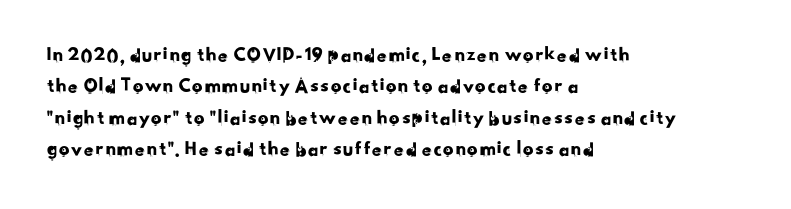
The image shows 21 px text type; set left-aligned, normal line spacing (1.5x), normal letter spacing, not underlined.
